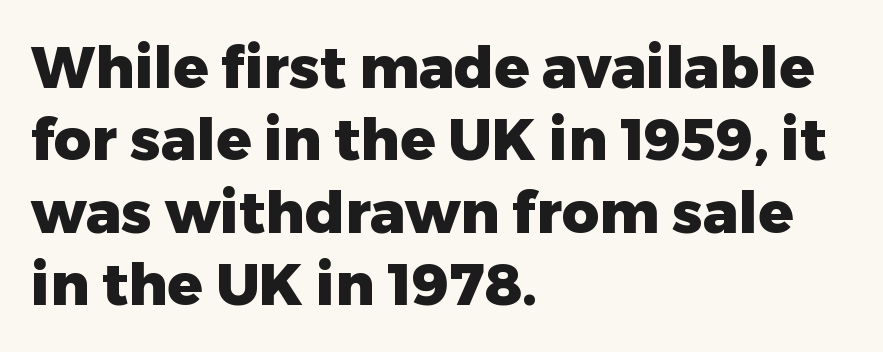
The lettering stays uniformly vertical, giving the passage a roman look. This sample has the flowing, uneven cadence of proportional lettering. This sample keeps an unexceptional amount of space between lines. This sample is left-justified, so line endings fall wherever the words run out. There is no visible air inserted between adjacent glyphs. This rendering features lettering with no underline.
